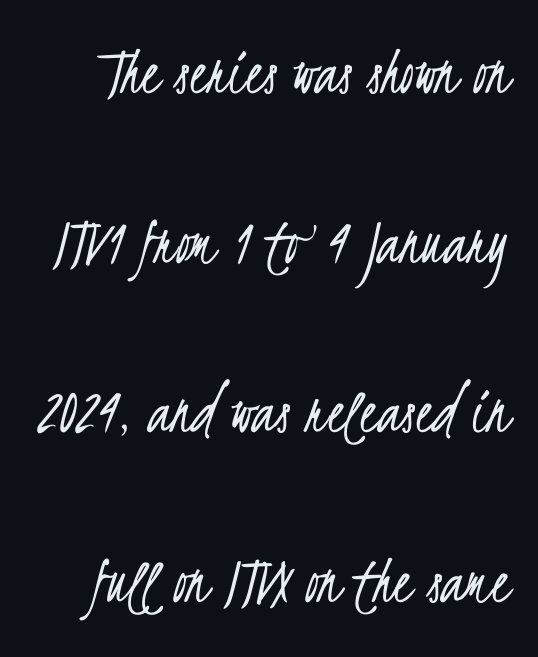
{"serif": "no", "bold": "no", "weight": "light", "width": "condensed", "stroke_contrast": "low", "x_height": "small", "monospaced": "no", "underline": "no", "line_spacing": "loose", "line_spacing_ratio": 2.46, "letter_spacing": "normal", "letter_spacing_em": 0.0, "glyph_px": 69}
